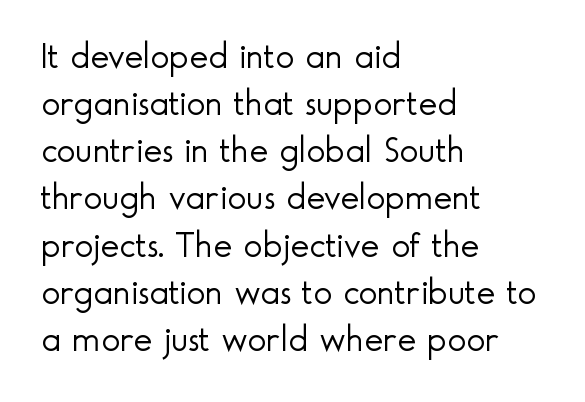
Q: Is the text bold? A: No.
Q: Is the text italic (slanted)? A: No, it is upright.
Q: Is the typeface a serif or a sans-serif typeface? A: Sans-serif.
Q: Is the text underlined? A: No.
Q: How is the paragraph aligned? A: Left-aligned.
Q: Is the spacing between letters normal or unusually wide? A: Normal.
Q: Is the spacing between lines tight, normal or loose? A: Normal.
Q: Width (condensed, normal, or wide)? A: Normal.
Q: x-height? A: Small.
Q: Monospaced? A: No.
